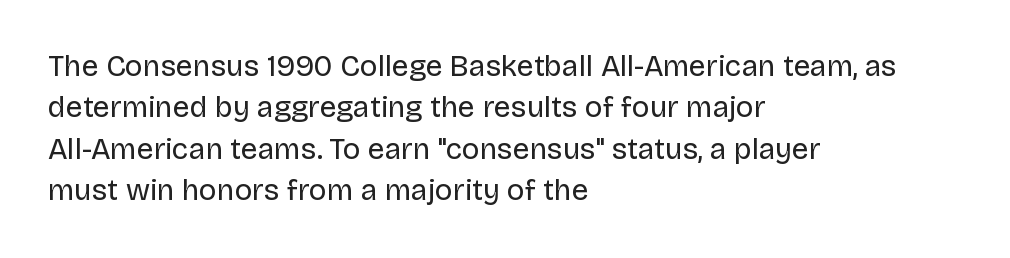
{"serif": "no", "italic": "no", "bold": "no", "weight": "regular", "width": "normal", "stroke_contrast": "low", "x_height": "large", "monospaced": "no", "underline": "no", "align": "left", "line_spacing": "normal", "line_spacing_ratio": 1.38, "letter_spacing": "normal", "letter_spacing_em": 0.0, "glyph_px": 30}
